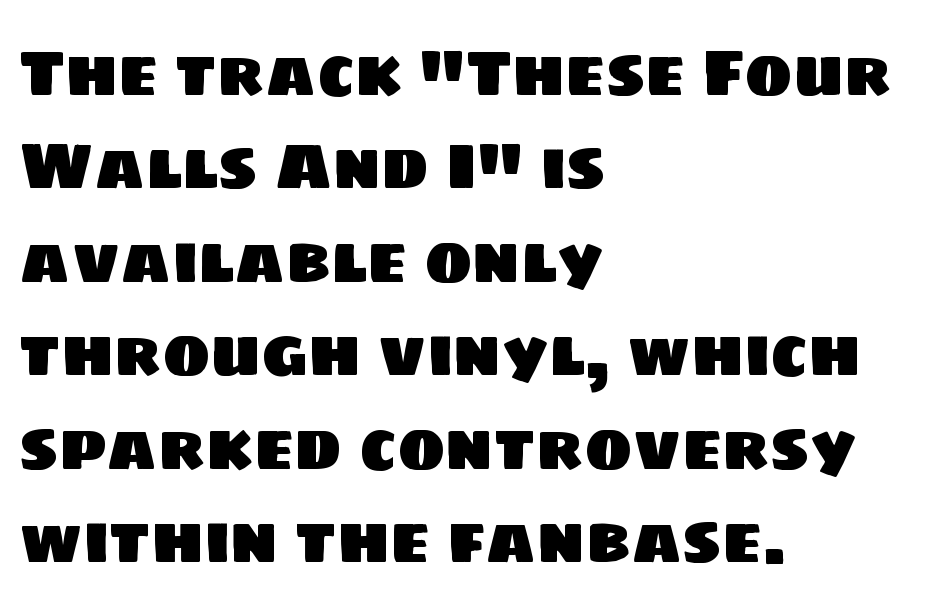
The image shows 64 px sans-serif type; set left-aligned, normal line spacing (1.46x), normal letter spacing, not underlined; low stroke contrast and a large x-height.
